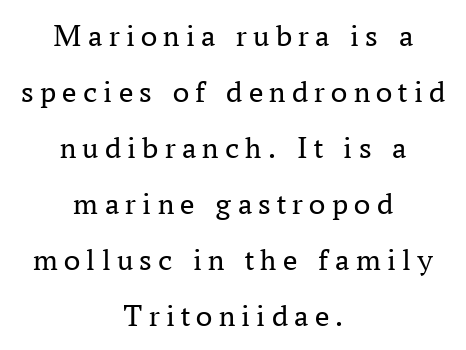
In terms of letterform style, serifs are clearly present. Here the designer chose a conventional face with non-uniform glyph widths. These lines have a slow, spaced-out rhythm from letter to letter. Weight: not bold — regular or lighter. You can tell it's not italic because the verticals are truly vertical. Is the block centered? Yes — each line is placed symmetrically about the middle.
